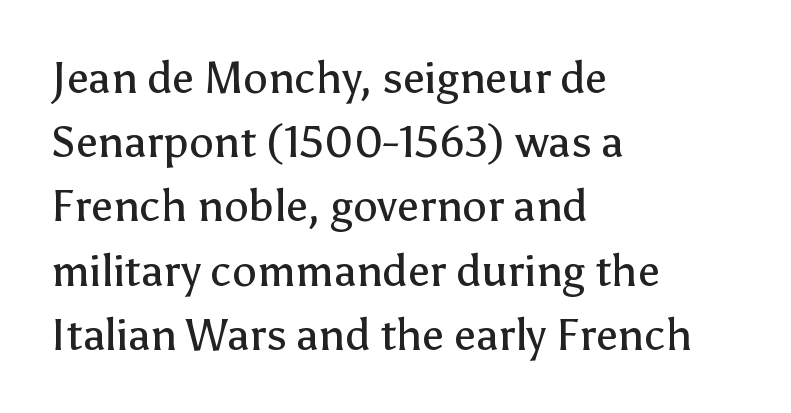
Is the type heavy? It reads as light-to-regular instead. Clear beneath every line of the passage. Caption: standard tracking, unaltered. The letters stand upright; this is a roman face.
